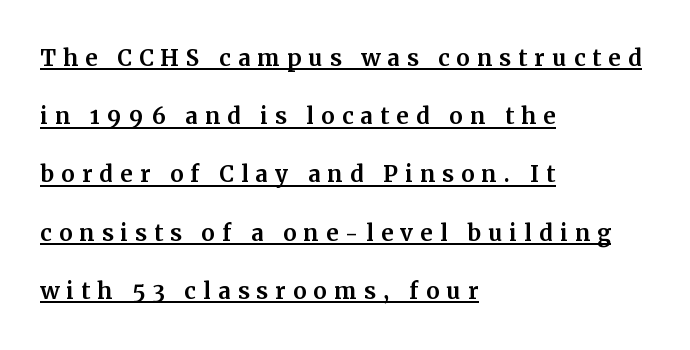
Where is the straight margin? On the left. Does the type have serifs? Yes, each stem ends in a small foot. Looks like someone drew a line under every word here. The face used here is proportionally spaced, like ordinary book or web type.
